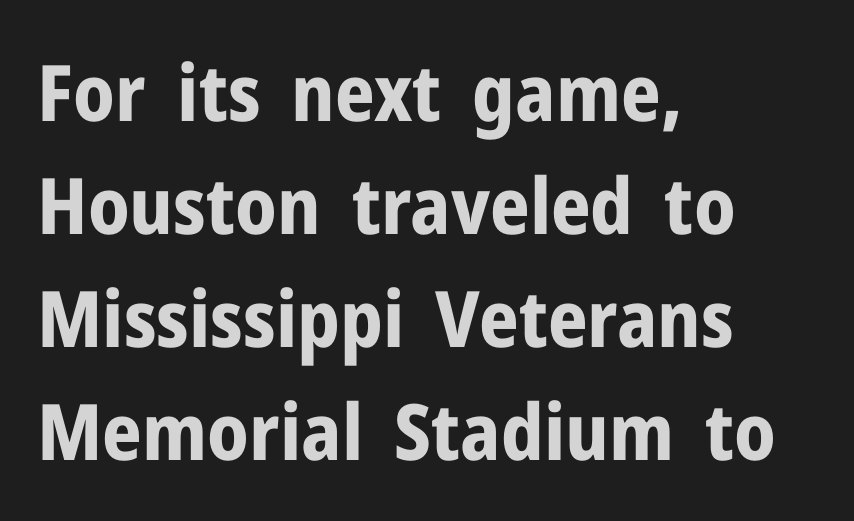
The font family rendered here belongs to the sans-serif group. The designer left line spacing at the default. A typesetter would call this zero additional tracking. Do the characters align in a grid? No, the font is proportional.
